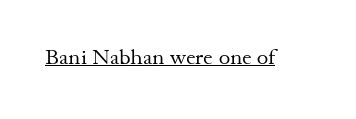
The image shows 22 px text type, upright; set normal letter spacing, underlined.
